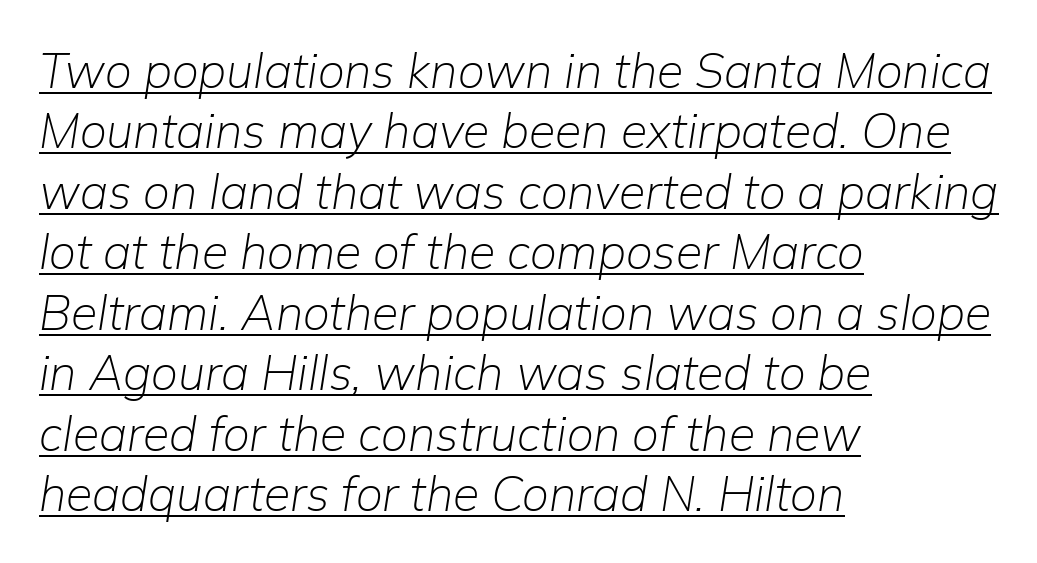
{"italic": "yes", "lean": "right", "slant_degrees": 9, "bold": "no", "weight": "light", "width": "normal", "stroke_contrast": "low", "x_height": "medium", "monospaced": "no", "underline": "yes", "align": "left", "line_spacing": "normal", "line_spacing_ratio": 1.26, "letter_spacing": "normal", "letter_spacing_em": 0.0, "glyph_px": 48}
